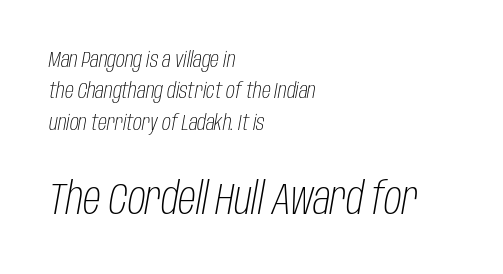
The image shows 44 px light, condensed type, italic (leaning right); set left-aligned, normal line spacing (1.43x), normal letter spacing, not underlined; the second (bottom) block is 2.0x larger; low stroke contrast and a large x-height.
